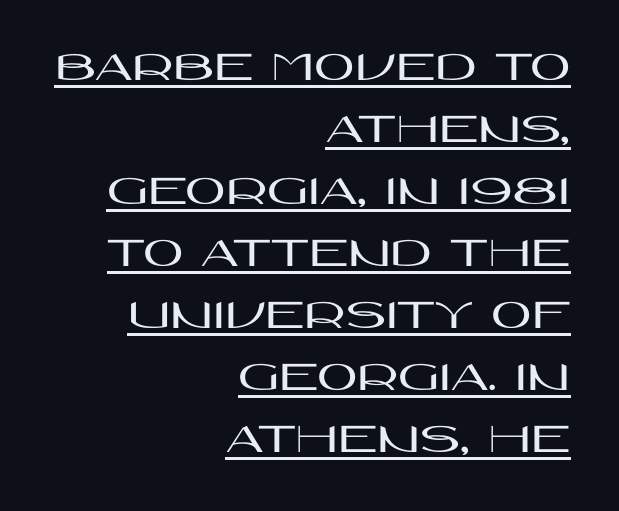
Q: Is the text italic (slanted)? A: No, it is upright.
Q: Is the typeface a serif or a sans-serif typeface? A: Sans-serif.
Q: Is the text underlined? A: Yes.
Q: How is the paragraph aligned? A: Right-aligned.
Q: Is the spacing between letters normal or unusually wide? A: Normal.
Q: Is the spacing between lines tight, normal or loose? A: Normal.
Q: Width (condensed, normal, or wide)? A: Wide.
Q: Stroke contrast? A: High.
Q: x-height? A: Large.
Q: Monospaced? A: No.
